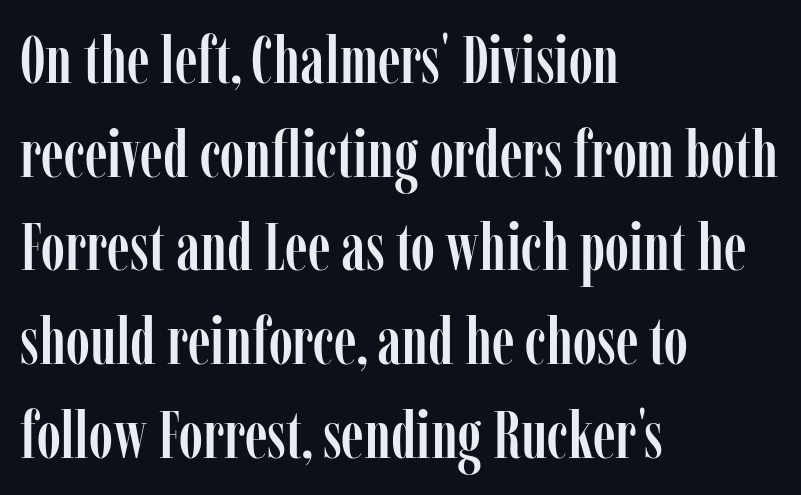
The image shows 66 px condensed serif type, upright; set left-aligned, normal line spacing (1.42x), normal letter spacing, not underlined; low stroke contrast and a medium x-height.
